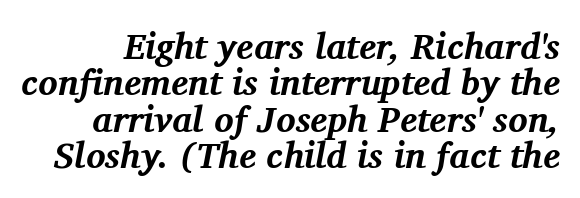
{"serif": "yes", "italic": "yes", "lean": "right", "slant_degrees": 11, "bold": "yes", "weight": "bold", "width": "normal", "stroke_contrast": "medium", "x_height": "medium", "monospaced": "no", "underline": "no", "line_spacing": "tight", "line_spacing_ratio": 1.01, "letter_spacing": "normal", "letter_spacing_em": 0.0, "glyph_px": 36}
